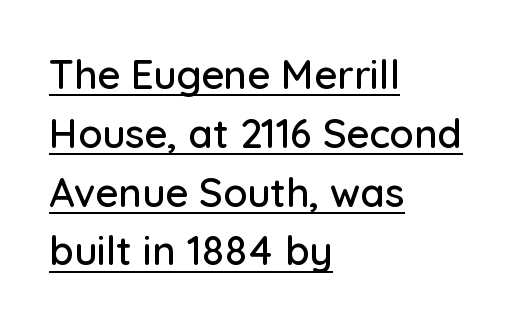
Q: Is the text italic (slanted)? A: No, it is upright.
Q: Is the typeface a serif or a sans-serif typeface? A: Sans-serif.
Q: Is the text underlined? A: Yes.
Q: How is the paragraph aligned? A: Left-aligned.
Q: Is the spacing between letters normal or unusually wide? A: Normal.
Q: Is the spacing between lines tight, normal or loose? A: Normal.
Q: Width (condensed, normal, or wide)? A: Normal.
Q: Stroke contrast? A: Low.
Q: x-height? A: Medium.
Q: Monospaced? A: No.
